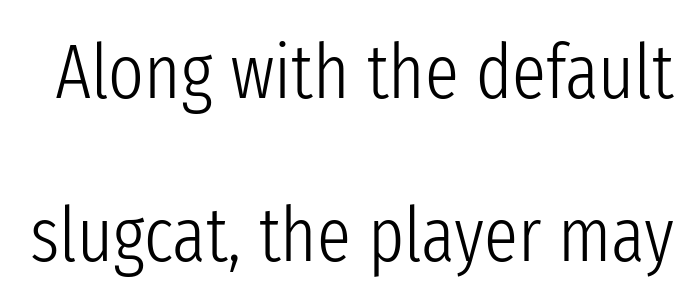
The image shows 76 px light, condensed sans-serif type, upright; set loose line spacing (2.14x), normal letter spacing, not underlined; low stroke contrast and a medium x-height.
